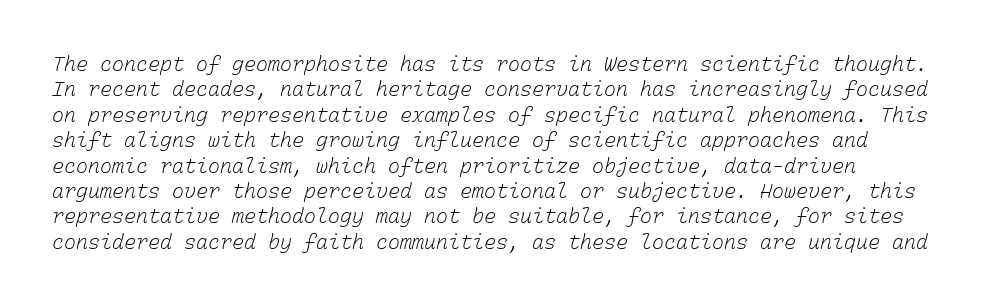
Between one letter and the next there's only the usual sliver of space. Weight: regular or lighter. One glance says typical: line gaps are just what's usual. The paragraph has a hard left edge and a soft right edge.
